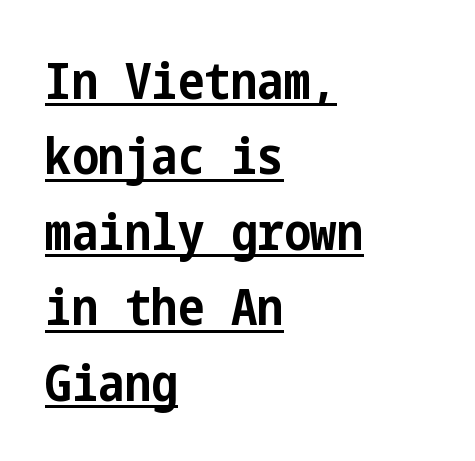
Underlining? Definitely there. Nothing sits at the stroke ends, so this counts as sans-serif. Observe the ordinary spacing: letters are neighbours, not strangers. Whoever set this chose a conventional vertical rhythm. Casual observation: everything's shoved over to the left. Ordinary non-slanted type is in use.
